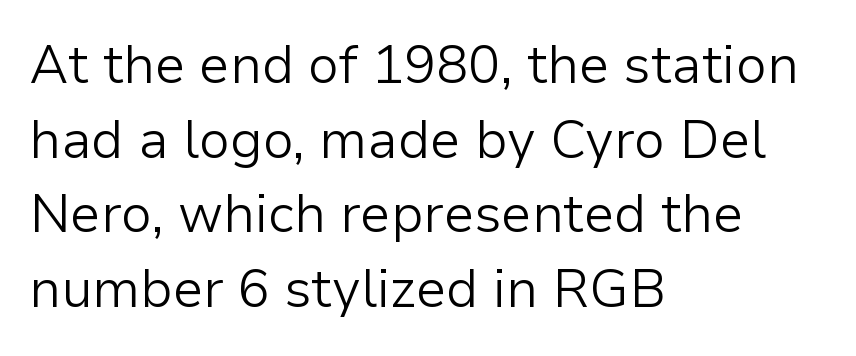
Q: Is the text bold? A: No.
Q: Is the text italic (slanted)? A: No, it is upright.
Q: Is the typeface a serif or a sans-serif typeface? A: Sans-serif.
Q: Is the text underlined? A: No.
Q: How is the paragraph aligned? A: Left-aligned.
Q: Is the spacing between letters normal or unusually wide? A: Normal.
Q: Is the spacing between lines tight, normal or loose? A: Normal.
Q: Width (condensed, normal, or wide)? A: Normal.
Q: Stroke contrast? A: Low.
Q: x-height? A: Medium.
Q: Monospaced? A: No.
